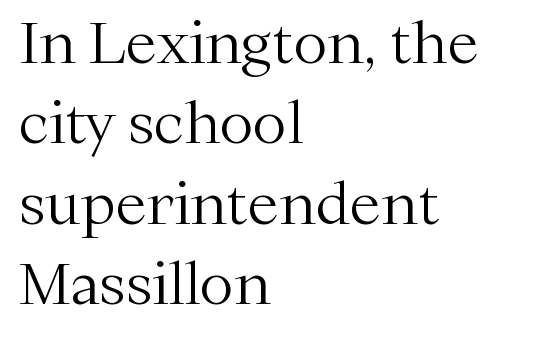
The designer left line spacing at the default. Italic: no, the glyphs are upright roman. The baseline area is clear. On a weight scale, this lands at 450 or below. The horizontal fit of the characters is conventional and even.
